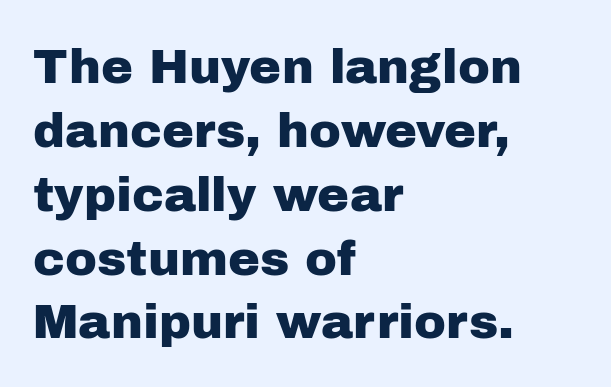
Q: Is the text italic (slanted)? A: No, it is upright.
Q: Is the typeface a serif or a sans-serif typeface? A: Sans-serif.
Q: Is the text underlined? A: No.
Q: How is the paragraph aligned? A: Left-aligned.
Q: Is the spacing between letters normal or unusually wide? A: Normal.
Q: Is the spacing between lines tight, normal or loose? A: Normal.
Q: Width (condensed, normal, or wide)? A: Normal.
Q: Stroke contrast? A: Low.
Q: x-height? A: Medium.
Q: Monospaced? A: No.
